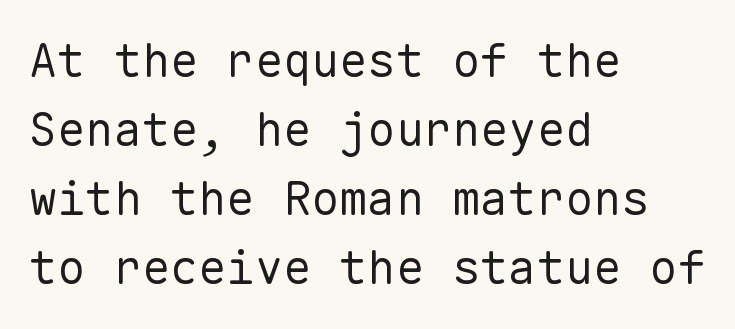
Q: Is the text bold? A: No.
Q: Is the text italic (slanted)? A: No, it is upright.
Q: Is the typeface a serif or a sans-serif typeface? A: Sans-serif.
Q: Is the text underlined? A: No.
Q: How is the paragraph aligned? A: Left-aligned.
Q: Is the spacing between letters normal or unusually wide? A: Normal.
Q: Is the spacing between lines tight, normal or loose? A: Normal.
Q: Width (condensed, normal, or wide)? A: Normal.
Q: Stroke contrast? A: Low.
Q: x-height? A: Medium.
Q: Monospaced? A: Yes.
